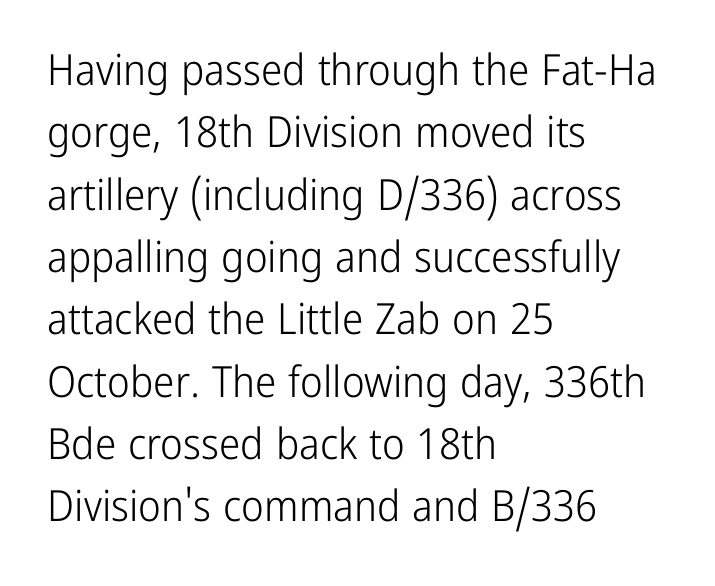
Compared with a typical body face, this is equally light or lighter still. Does the lettering tilt? It doesn't — this is upright. The face used here is a sans, in the tradition of grotesques and geometrics. Reading down the column, the eye jumps a familiar distance to each next line. The rendering uses natural spacing where letterforms have individual widths.
